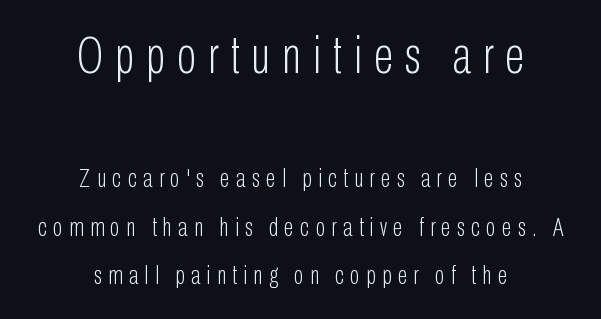
Q: Is the text bold? A: No.
Q: Is the text italic (slanted)? A: No, it is upright.
Q: Is the typeface a serif or a sans-serif typeface? A: Sans-serif.
Q: Is the text underlined? A: No.
Q: How is the paragraph aligned? A: Centered.
Q: Is the spacing between letters normal or unusually wide? A: Unusually wide.
Q: Which block of text is set in a larger size, the first (top) or the second (bottom)? A: The first (top) one.
Q: Width (condensed, normal, or wide)? A: Condensed.
Q: Stroke contrast? A: Low.
Q: x-height? A: Medium.
Q: Monospaced? A: No.
